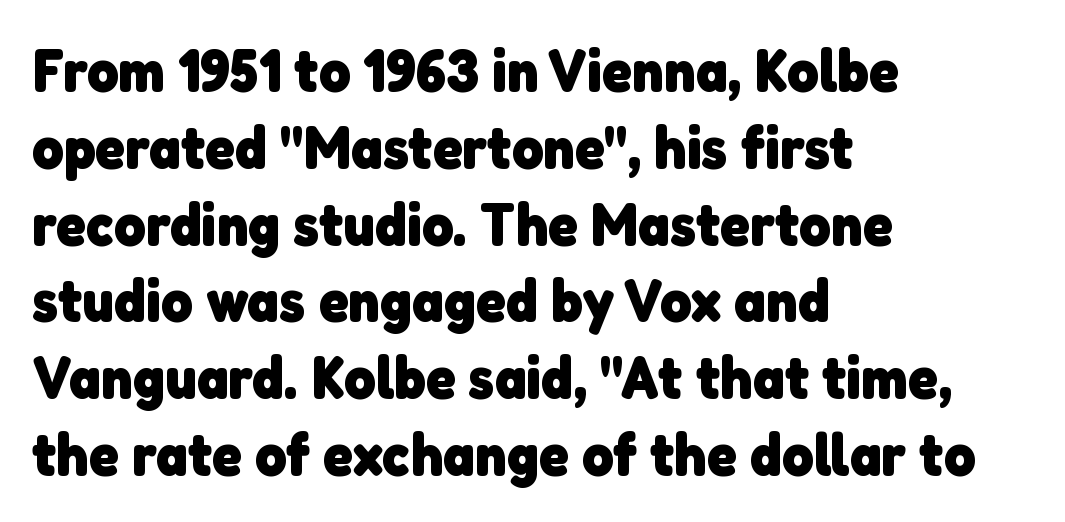
Q: Is the text bold? A: Yes.
Q: Is the typeface a serif or a sans-serif typeface? A: Sans-serif.
Q: Is the text underlined? A: No.
Q: How is the paragraph aligned? A: Left-aligned.
Q: Is the spacing between letters normal or unusually wide? A: Normal.
Q: Is the spacing between lines tight, normal or loose? A: Normal.
Q: Width (condensed, normal, or wide)? A: Normal.
Q: Stroke contrast? A: Low.
Q: x-height? A: Medium.
Q: Monospaced? A: No.
